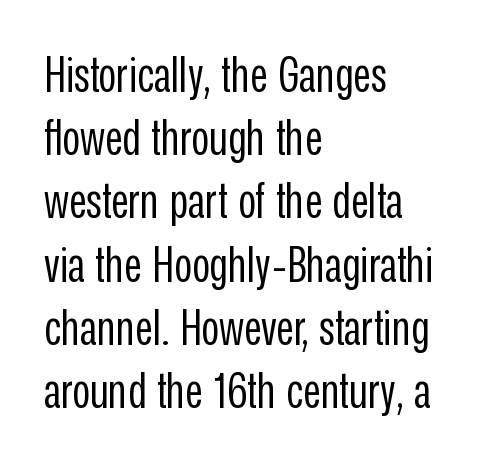
{"serif": "no", "italic": "no", "bold": "no", "weight": "regular", "width": "condensed", "stroke_contrast": "low", "x_height": "medium", "monospaced": "no", "underline": "no", "align": "left", "line_spacing": "normal", "line_spacing_ratio": 1.29, "letter_spacing": "normal", "letter_spacing_em": 0.0, "glyph_px": 49}
